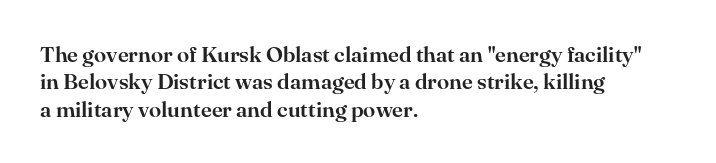
The image shows 22 px text type, upright; set left-aligned, line spacing 1.24x, normal letter spacing, not underlined.
